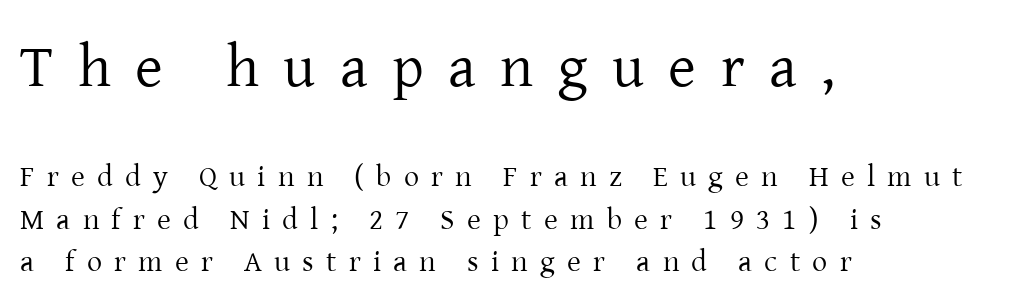
{"serif": "yes", "italic": "no", "bold": "no", "weight": "regular", "width": "normal", "stroke_contrast": "low", "x_height": "medium", "monospaced": "no", "underline": "no", "align": "left", "line_spacing": "normal", "line_spacing_ratio": 1.42, "letter_spacing": "wide", "letter_spacing_em": 0.41, "larger_block": "first", "size_ratio": 2.0, "glyph_px": 60}
